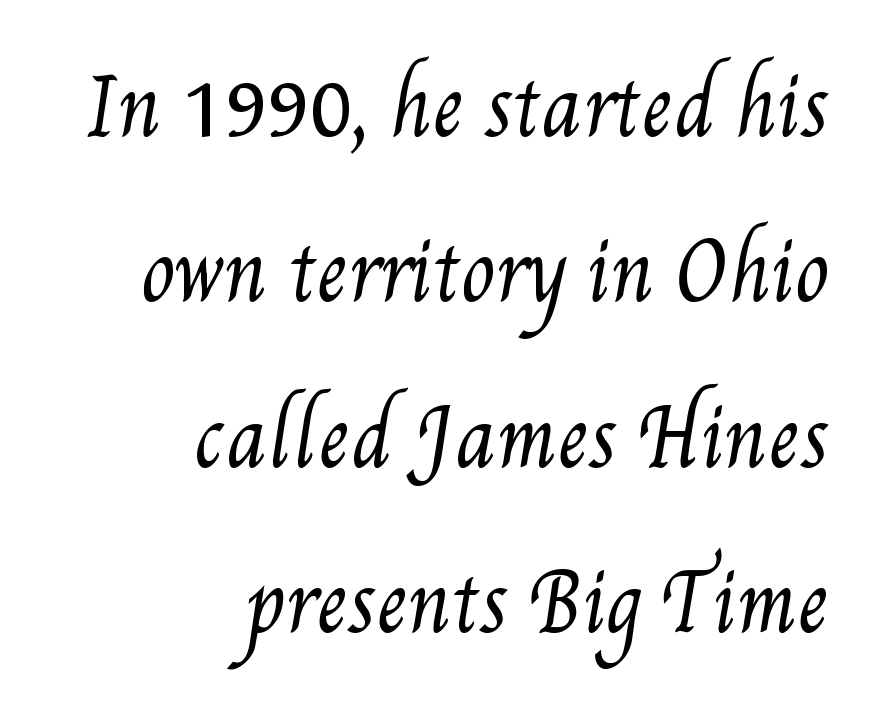
Q: Is the text bold? A: No.
Q: Is the text underlined? A: No.
Q: How is the paragraph aligned? A: Right-aligned.
Q: Is the spacing between letters normal or unusually wide? A: Normal.
Q: Is the spacing between lines tight, normal or loose? A: Loose.
Q: Width (condensed, normal, or wide)? A: Condensed.
Q: Stroke contrast? A: Medium.
Q: x-height? A: Small.
Q: Monospaced? A: No.
